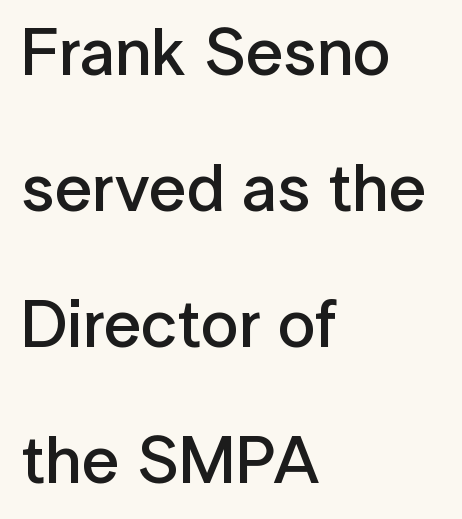
The image shows 67 px semibold sans-serif type, upright; set left-aligned, loose line spacing (2.03x), normal letter spacing, not underlined; low stroke contrast and a medium x-height.
